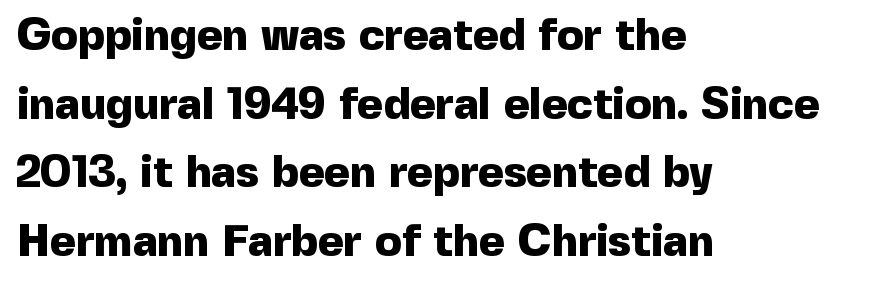
The image shows 44 px heavy sans-serif type, upright; set left-aligned, normal line spacing (1.56x), normal letter spacing, not underlined; a medium x-height.
